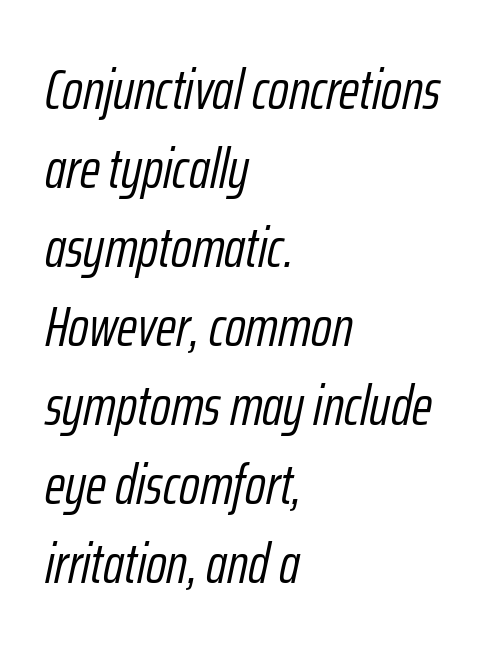
Q: Is the text bold? A: No.
Q: Is the text italic (slanted)? A: Yes, it leans right by about 12 degrees.
Q: Is the text underlined? A: No.
Q: How is the paragraph aligned? A: Left-aligned.
Q: Is the spacing between letters normal or unusually wide? A: Normal.
Q: Is the spacing between lines tight, normal or loose? A: Normal.
Q: Width (condensed, normal, or wide)? A: Condensed.
Q: Stroke contrast? A: Low.
Q: x-height? A: Medium.
Q: Monospaced? A: No.
